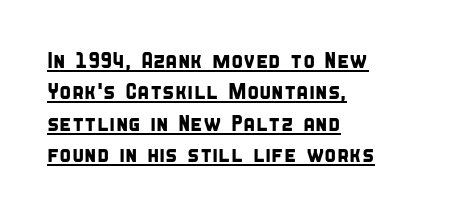
Q: Is the text underlined? A: Yes.
Q: How is the paragraph aligned? A: Left-aligned.
Q: Is the spacing between letters normal or unusually wide? A: Normal.
Q: Is the spacing between lines tight, normal or loose? A: Normal.
